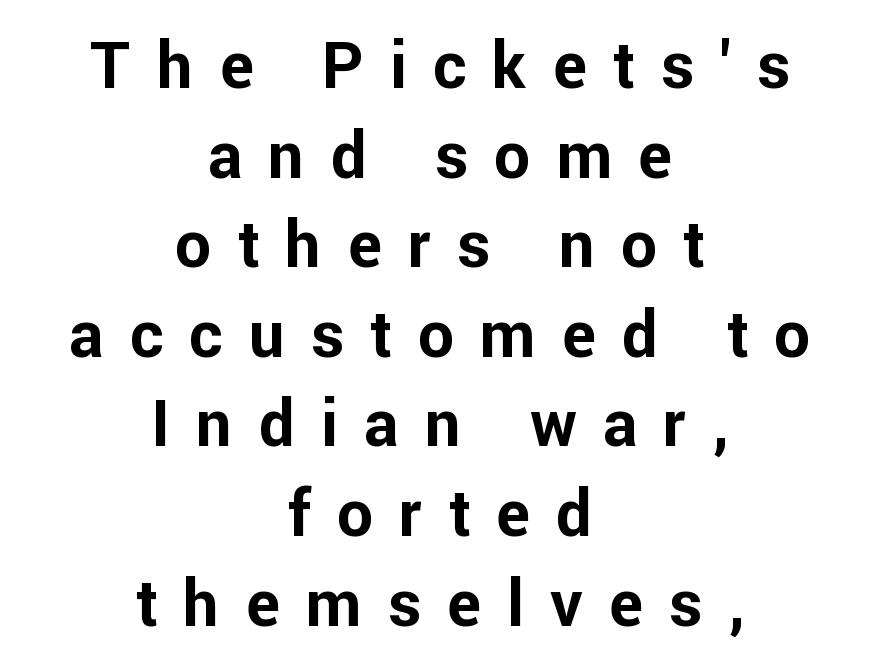
The image shows 64 px bold sans-serif type, upright; set centered, normal line spacing (1.4x), unusually wide letter spacing (+0.41 em), not underlined; low stroke contrast and a medium x-height.
